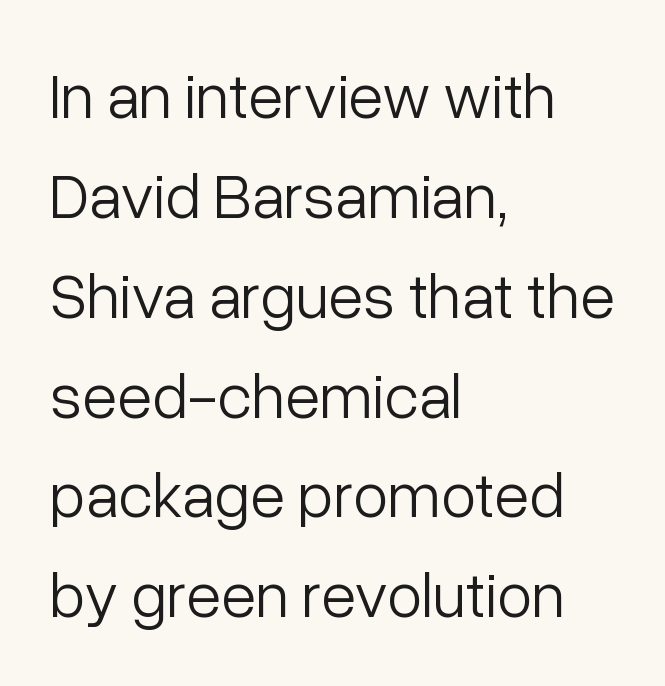
Interline gaps are of average width in this sample. These glyphs show unthickened strokes, regular width or finer. Ordinary non-slanted type is in use. The horizontal fit of the characters is conventional and even.
